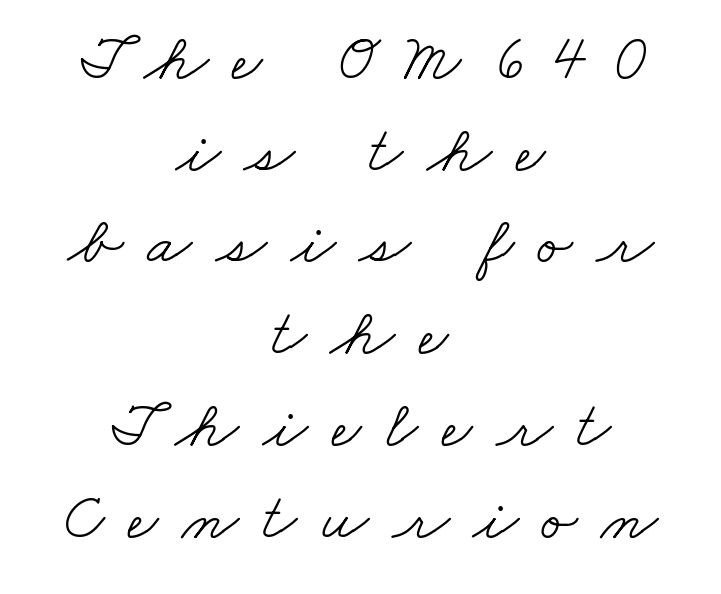
In terms of leading, this rendering sits right in the middle. This reads as an unemphasized weight, regular at the heaviest. The face used here is rendered with a markedly widened letterfit. Character widths vary here, with narrow letters taking less room than wide ones.
